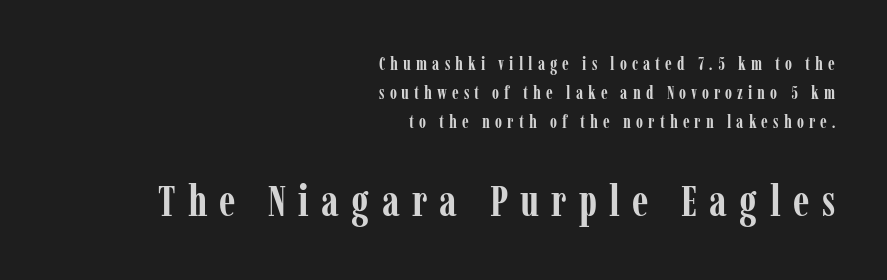
Character size in the trailing block exceeds that of the leading block. Clear beneath every line of the passage. The vertical gap from one line to the next is medium. In terms of posture, this sample is upright.
